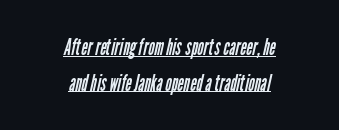
{"bold": "no", "underline": "yes", "align": "center", "line_spacing": "normal", "line_spacing_ratio": 1.48, "letter_spacing": "normal", "letter_spacing_em": 0.0, "glyph_px": 24}
